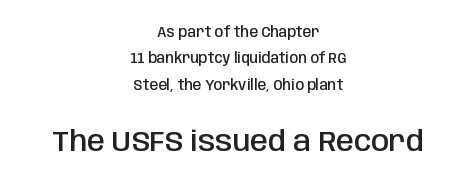
{"serif": "no", "italic": "no", "bold": "semi", "weight": "semibold", "width": "condensed", "stroke_contrast": "low", "x_height": "large", "monospaced": "no", "underline": "no", "align": "center", "line_spacing_ratio": 1.88, "letter_spacing": "normal", "letter_spacing_em": 0.0, "larger_block": "second", "size_ratio": 2.07, "glyph_px": 29}
